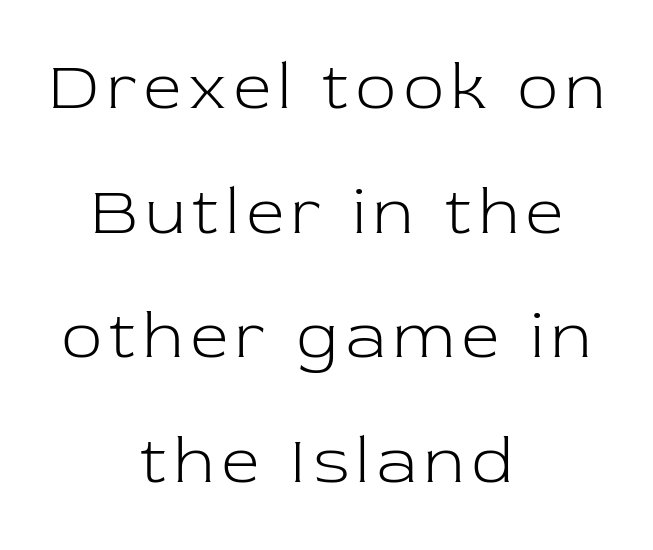
{"serif": "yes", "italic": "no", "bold": "no", "weight": "light", "width": "normal", "stroke_contrast": "low", "x_height": "medium", "monospaced": "no", "underline": "no", "align": "center", "line_spacing_ratio": 1.89, "glyph_px": 66}
